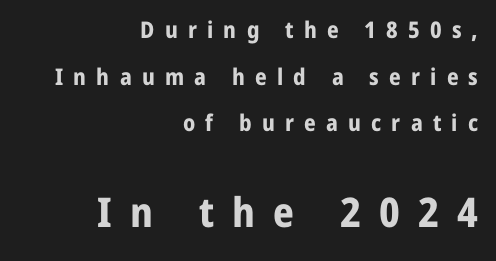
The sample has been set heavy, in full bold. Spacing verdict: proportional, widths tailored to each character. This block would shrink considerably if given ordinary leading; it's expanded now. The passage shown is not underscored anywhere.
